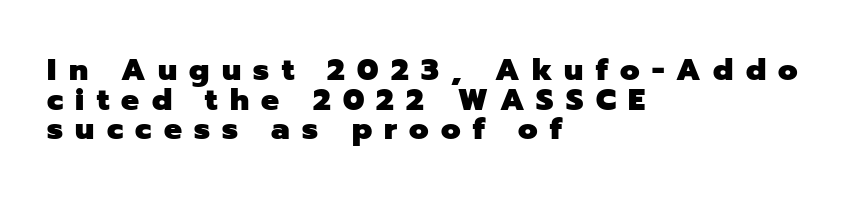
The typesetter chose a ragged-right arrangement here. To sum up the face: it is a sans, with no serifs. These lines were composed using upright roman letters. On the weight axis this lands at bold, roughly 700. The string is rendered with underlining switched off.
